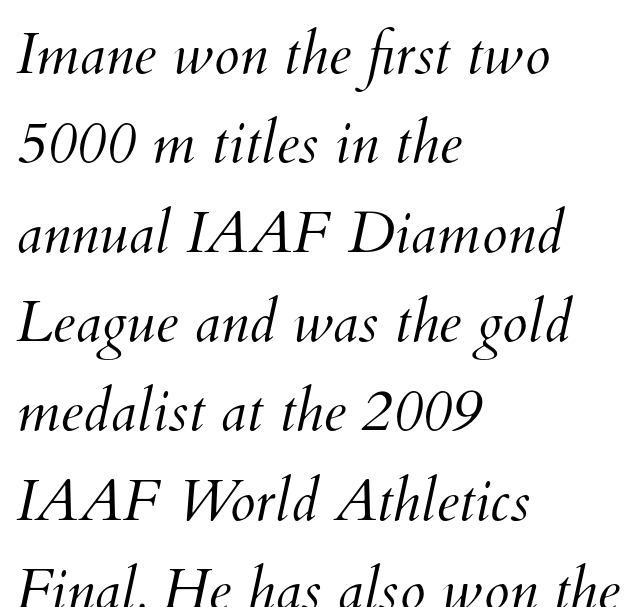
{"bold": "no", "weight": "light", "width": "normal", "stroke_contrast": "medium", "x_height": "small", "monospaced": "no", "underline": "no", "align": "left", "line_spacing": "normal", "line_spacing_ratio": 1.54, "letter_spacing": "normal", "letter_spacing_em": 0.0, "glyph_px": 58}
